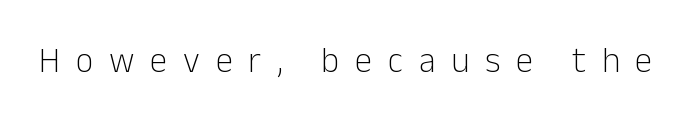
{"serif": "no", "italic": "no", "bold": "no", "weight": "light", "width": "normal", "stroke_contrast": "low", "x_height": "medium", "monospaced": "no", "underline": "no", "letter_spacing": "wide", "letter_spacing_em": 0.45, "glyph_px": 35}
